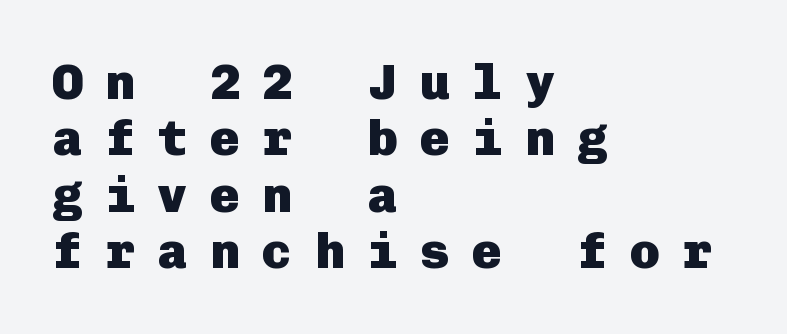
The image shows 50 px heavy sans-serif type, upright; set left-aligned, tight line spacing (1.13x), unusually wide letter spacing (+0.45 em), not underlined; low stroke contrast and a medium x-height.
